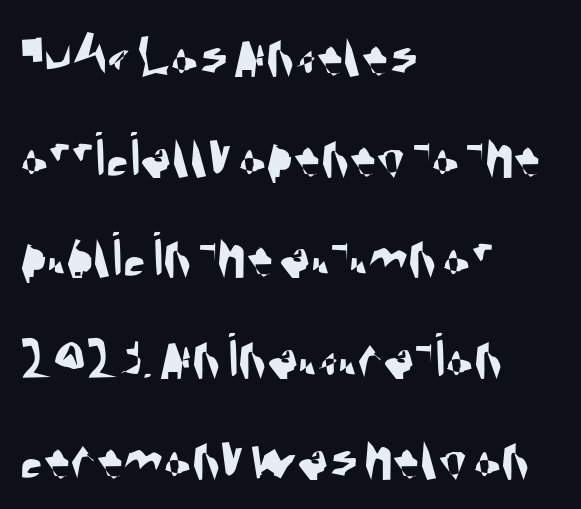
Q: Is the typeface a serif or a sans-serif typeface? A: Sans-serif.
Q: Is the text underlined? A: No.
Q: How is the paragraph aligned? A: Left-aligned.
Q: Is the spacing between letters normal or unusually wide? A: Normal.
Q: Is the spacing between lines tight, normal or loose? A: Normal.
Q: Width (condensed, normal, or wide)? A: Condensed.
Q: Stroke contrast? A: Medium.
Q: x-height? A: Large.
Q: Monospaced? A: No.
